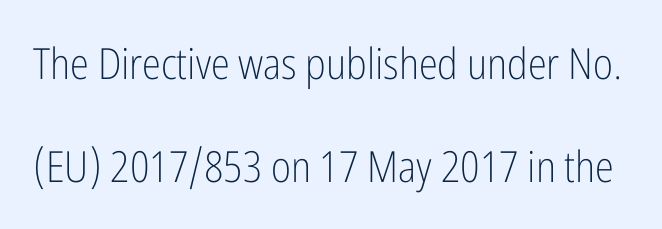
Q: Is the text bold? A: No.
Q: Is the text italic (slanted)? A: No, it is upright.
Q: Is the typeface a serif or a sans-serif typeface? A: Sans-serif.
Q: Is the text underlined? A: No.
Q: Is the spacing between letters normal or unusually wide? A: Normal.
Q: Is the spacing between lines tight, normal or loose? A: Loose.
Q: Width (condensed, normal, or wide)? A: Condensed.
Q: Stroke contrast? A: Low.
Q: x-height? A: Medium.
Q: Monospaced? A: No.
